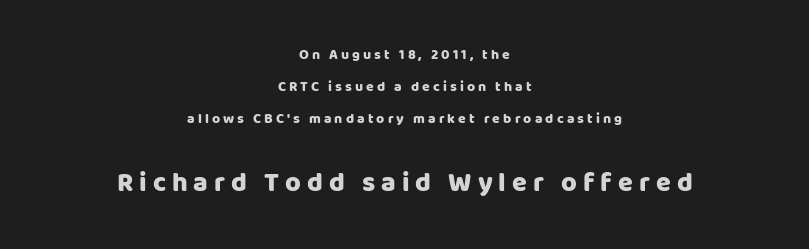
Observe the wide spacing: letters keep a clear distance from each other. The lower block of text is set noticeably larger than the block above it. Tall strokes in this sample are plumb rather than angled. Casual observation: everything's sitting right in the middle. Widely set lines give the paragraph a tall, airy silhouette. Decoration check: the copy has no underline.
